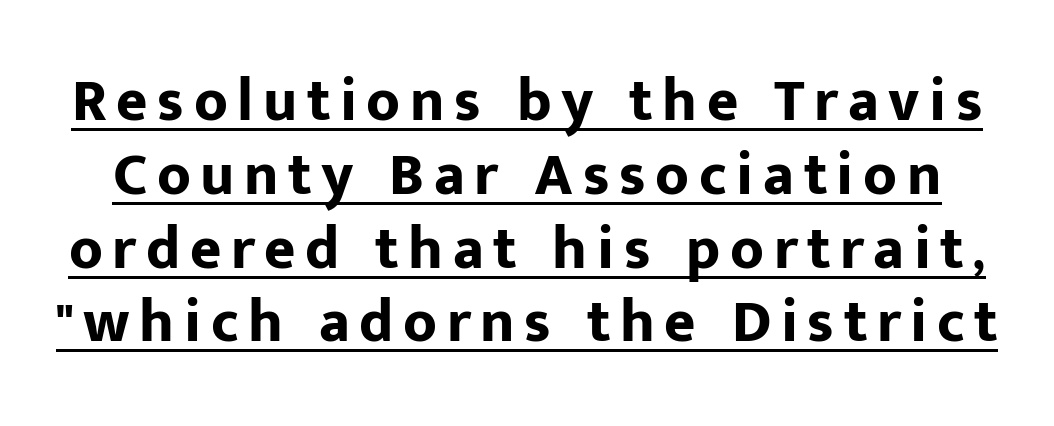
Letterform terminals end flat and unadorned throughout the passage. Posture: vertical. Do the characters align in a grid? No, the font is proportional. Notice how a bar underscores the lettering throughout. Chunky letters — that's bold for sure.
